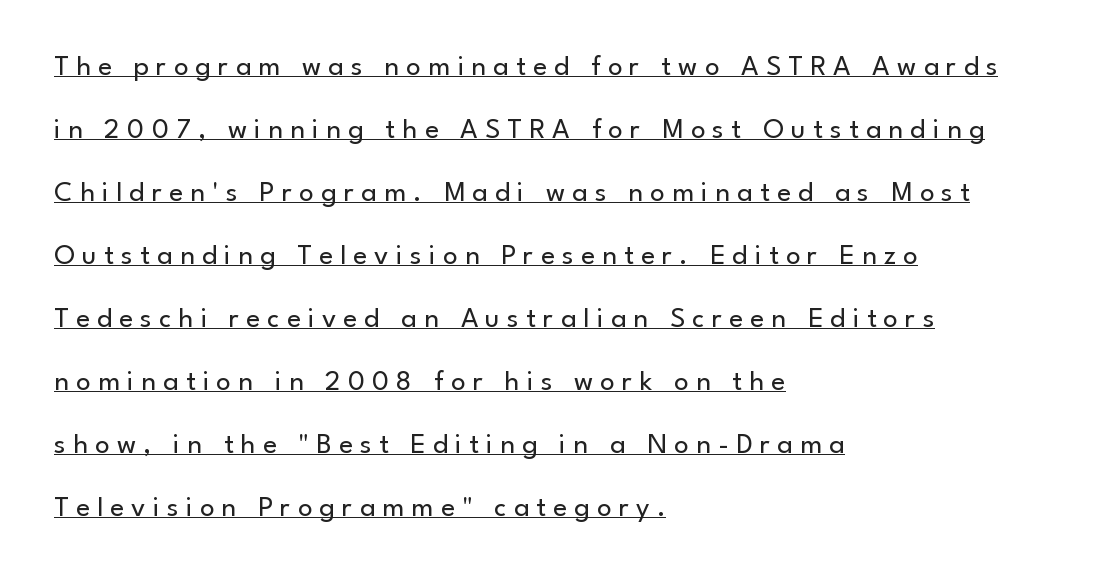
Weight: regular or lighter. A classic flush-left, rag-right setting is used for this passage. In terms of letterform style, serifs are entirely absent. The vertical gap from one line to the next is large. You could not count columns in this text — the font is proportionally spaced.
